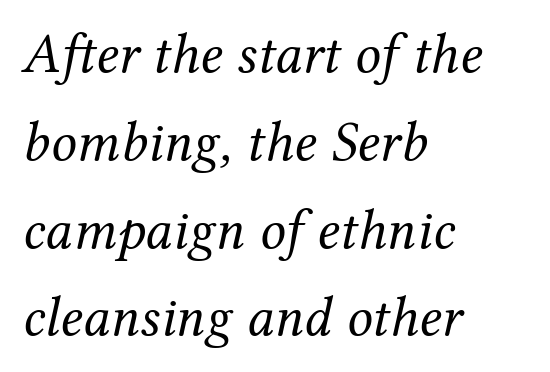
The image shows 57 px regular-weight serif type, italic (leaning right); set left-aligned, normal line spacing (1.54x), normal letter spacing, not underlined; medium stroke contrast and a medium x-height.
